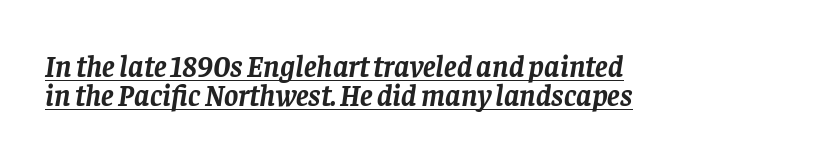
The image shows 30 px semibold serif type, italic (leaning right); set left-aligned, tight line spacing (0.96x), normal letter spacing, underlined; low stroke contrast and a large x-height.
